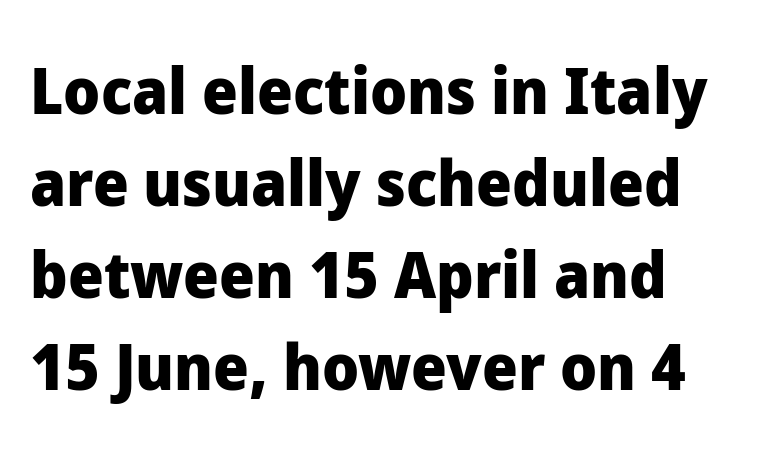
Q: Is the text bold? A: Yes.
Q: Is the text italic (slanted)? A: No, it is upright.
Q: Is the typeface a serif or a sans-serif typeface? A: Sans-serif.
Q: Is the text underlined? A: No.
Q: Is the spacing between letters normal or unusually wide? A: Normal.
Q: Is the spacing between lines tight, normal or loose? A: Normal.
Q: Width (condensed, normal, or wide)? A: Normal.
Q: Stroke contrast? A: Low.
Q: x-height? A: Medium.
Q: Monospaced? A: No.
